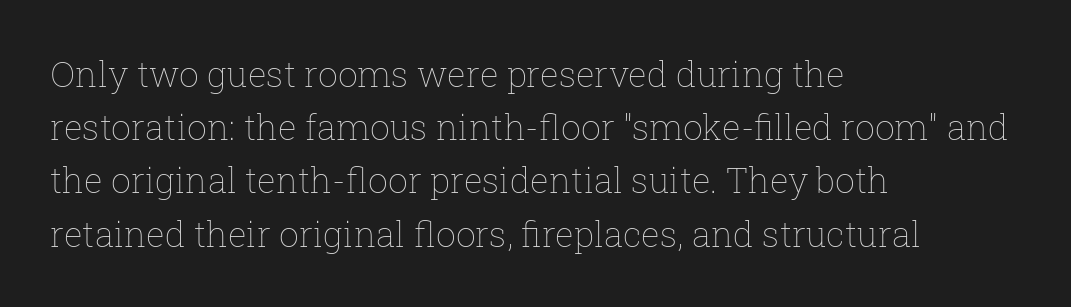
Proportional: the letters do not fall into vertical columns. The rows are spaced the way most documents space them. Is the stroke heavy? The answer is a plain regular-or-lighter. The axis of the letterforms is exactly vertical. Default kerning and tracking; the words read as compact shapes.
